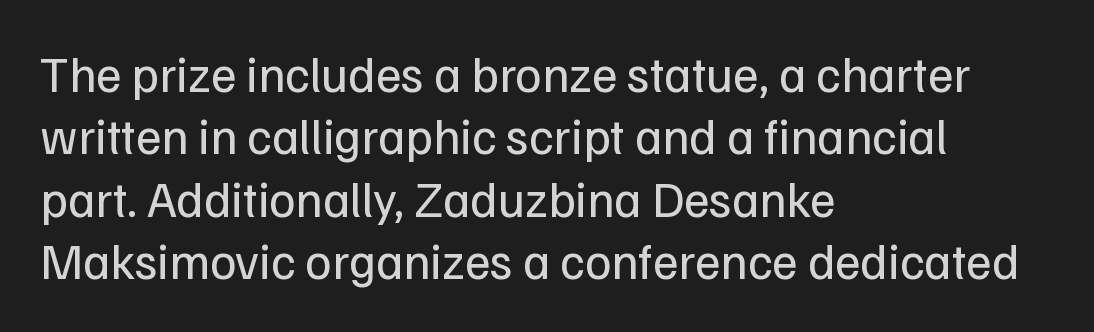
{"serif": "no", "italic": "no", "bold": "no", "weight": "regular", "width": "normal", "stroke_contrast": "low", "x_height": "medium", "monospaced": "no", "underline": "no", "align": "left", "line_spacing": "normal", "line_spacing_ratio": 1.25, "letter_spacing": "normal", "letter_spacing_em": 0.0, "glyph_px": 50}
